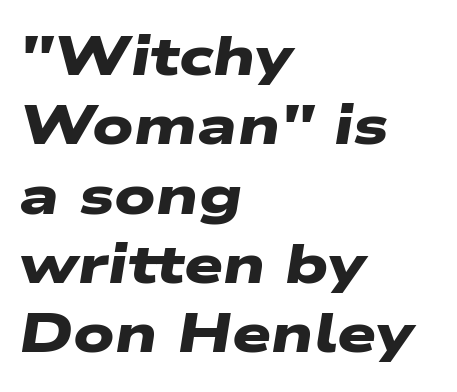
{"serif": "no", "bold": "yes", "weight": "heavy", "width": "wide", "stroke_contrast": "low", "x_height": "medium", "monospaced": "no", "underline": "no", "align": "left", "line_spacing": "normal", "line_spacing_ratio": 1.26, "letter_spacing": "normal", "letter_spacing_em": 0.0, "glyph_px": 55}
